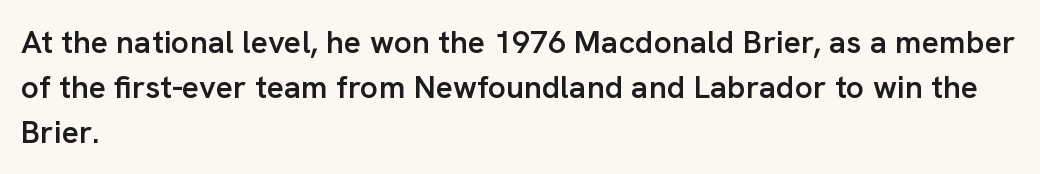
The font family rendered here belongs to the sans-serif group. The font's upright variant was chosen for this text. Students, note that the glyphs here touch the page at normal intervals. A bit beefed up — I'd call it semibold rather than bold.
